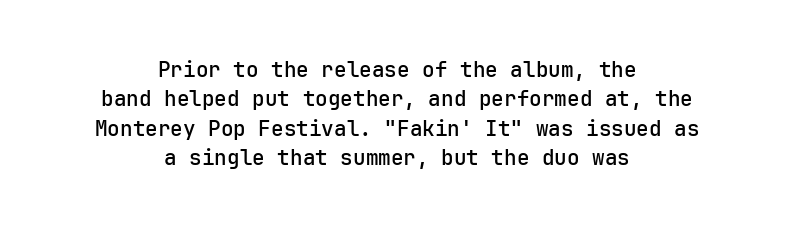
{"italic": "no", "underline": "no", "align": "center", "line_spacing": "normal", "line_spacing_ratio": 1.4, "letter_spacing": "normal", "letter_spacing_em": 0.0, "glyph_px": 21}
